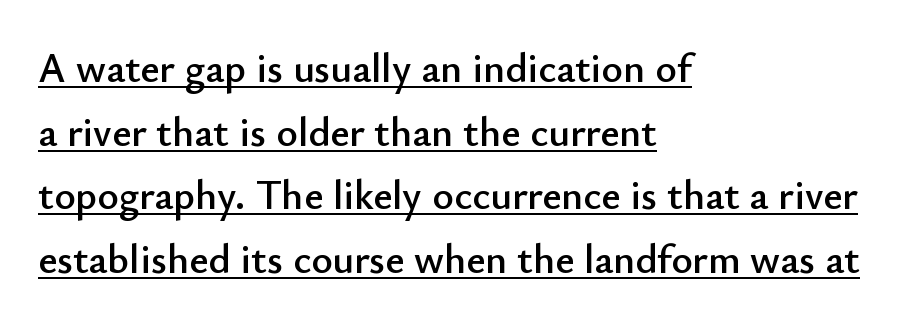
Q: Is the text italic (slanted)? A: No, it is upright.
Q: Is the typeface a serif or a sans-serif typeface? A: Sans-serif.
Q: Is the text underlined? A: Yes.
Q: How is the paragraph aligned? A: Left-aligned.
Q: Is the spacing between letters normal or unusually wide? A: Normal.
Q: Is the spacing between lines tight, normal or loose? A: Normal.
Q: Width (condensed, normal, or wide)? A: Normal.
Q: Stroke contrast? A: Low.
Q: x-height? A: Small.
Q: Monospaced? A: No.
